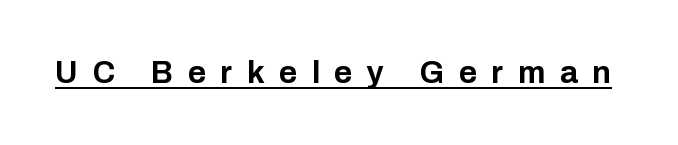
Look at the bottom of the vertical strokes: they stop flat, with no serifs. A full-strength bold gives these letters their thick strokes. Italic? Not at all — the glyphs are vertical. Is this a fixed-width face? No — the glyphs have proportional, varying widths.
